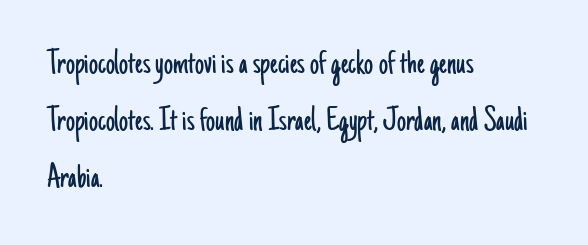
The image shows 36 px light, condensed sans-serif type, upright; set left-aligned, normal line spacing (1.58x), normal letter spacing, not underlined; low stroke contrast and a small x-height.
